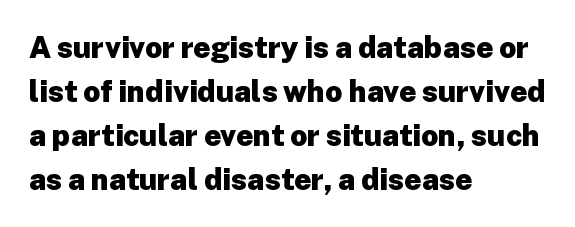
{"serif": "no", "italic": "no", "bold": "yes", "weight": "heavy", "width": "normal", "stroke_contrast": "low", "x_height": "medium", "monospaced": "no", "underline": "no", "align": "left", "line_spacing": "normal", "line_spacing_ratio": 1.47, "letter_spacing": "normal", "letter_spacing_em": 0.0, "glyph_px": 30}
